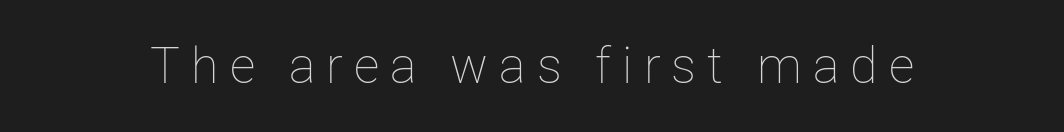
Upright lettering throughout. Do the characters align in a grid? No, the font is proportional. The tracking reads as deliberately expanded to a designer's eye. Caption: face not bold, strokes unweighted.
